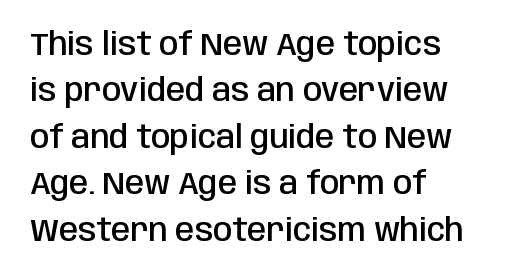
{"serif": "no", "italic": "no", "bold": "semi", "weight": "semibold", "width": "condensed", "stroke_contrast": "low", "x_height": "large", "monospaced": "no", "underline": "no", "align": "left", "line_spacing": "normal", "line_spacing_ratio": 1.5, "letter_spacing": "normal", "letter_spacing_em": 0.0, "glyph_px": 31}
